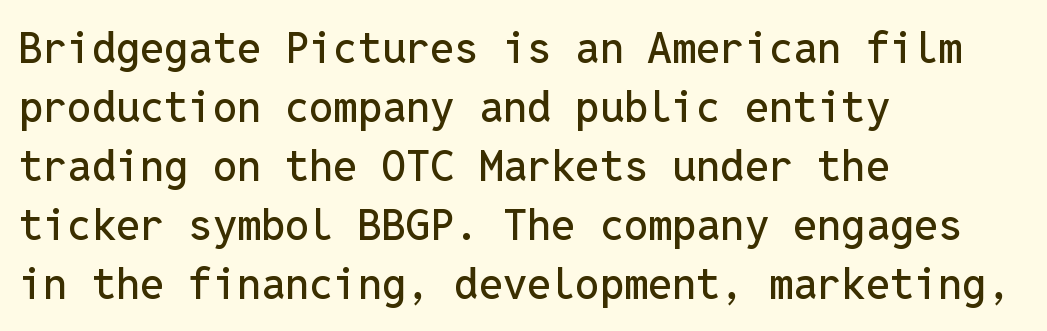
Q: Is the text italic (slanted)? A: No, it is upright.
Q: Is the typeface a serif or a sans-serif typeface? A: Sans-serif.
Q: Is the text underlined? A: No.
Q: How is the paragraph aligned? A: Left-aligned.
Q: Is the spacing between letters normal or unusually wide? A: Normal.
Q: Is the spacing between lines tight, normal or loose? A: Normal.
Q: Width (condensed, normal, or wide)? A: Normal.
Q: Stroke contrast? A: Low.
Q: x-height? A: Medium.
Q: Monospaced? A: Yes.
